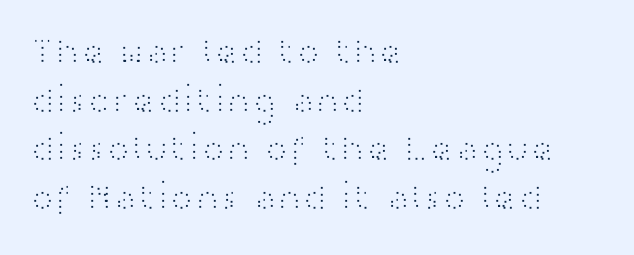
Q: Is the text bold? A: No.
Q: Is the text italic (slanted)? A: No, it is upright.
Q: Is the typeface a serif or a sans-serif typeface? A: Sans-serif.
Q: Is the text underlined? A: No.
Q: How is the paragraph aligned? A: Left-aligned.
Q: Is the spacing between letters normal or unusually wide? A: Normal.
Q: Is the spacing between lines tight, normal or loose? A: Normal.
Q: Width (condensed, normal, or wide)? A: Wide.
Q: Stroke contrast? A: High.
Q: x-height? A: Medium.
Q: Monospaced? A: No.
